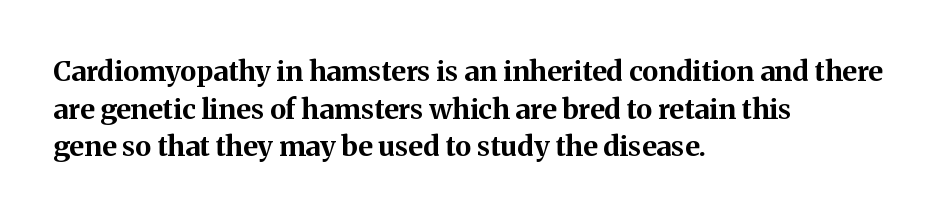
Q: Is the text bold? A: Yes.
Q: Is the text italic (slanted)? A: No, it is upright.
Q: Is the typeface a serif or a sans-serif typeface? A: Serif.
Q: Is the text underlined? A: No.
Q: How is the paragraph aligned? A: Left-aligned.
Q: Is the spacing between letters normal or unusually wide? A: Normal.
Q: Is the spacing between lines tight, normal or loose? A: Normal.
Q: Width (condensed, normal, or wide)? A: Normal.
Q: Stroke contrast? A: Medium.
Q: x-height? A: Medium.
Q: Monospaced? A: No.
